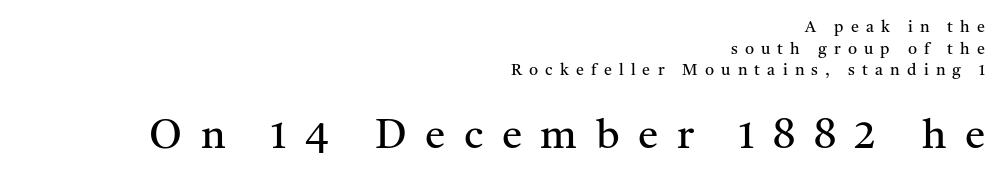
The image shows 41 px regular-weight serif type, upright; set right-aligned, normal line spacing (1.35x), unusually wide letter spacing (+0.45 em), not underlined; the second (bottom) block is 2.56x larger; medium stroke contrast and a medium x-height.
